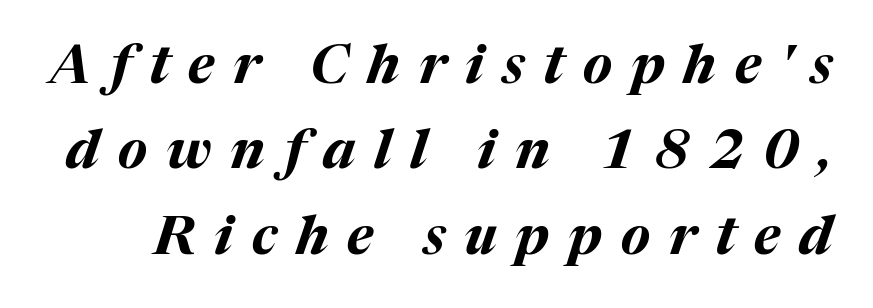
Q: Is the text bold? A: Yes.
Q: Is the text italic (slanted)? A: Yes, it leans right by about 17 degrees.
Q: Is the text underlined? A: No.
Q: Is the spacing between letters normal or unusually wide? A: Unusually wide.
Q: Is the spacing between lines tight, normal or loose? A: Normal.
Q: Width (condensed, normal, or wide)? A: Normal.
Q: Stroke contrast? A: Medium.
Q: x-height? A: Medium.
Q: Monospaced? A: No.
